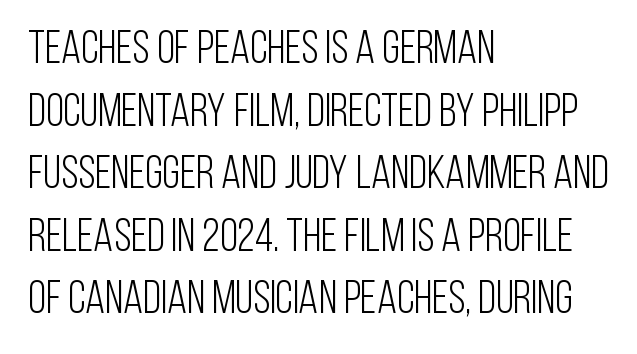
{"serif": "no", "italic": "no", "bold": "no", "weight": "light", "width": "condensed", "stroke_contrast": "low", "x_height": "large", "monospaced": "no", "underline": "no", "align": "left", "line_spacing": "normal", "line_spacing_ratio": 1.36, "letter_spacing": "normal", "letter_spacing_em": 0.0, "glyph_px": 46}
